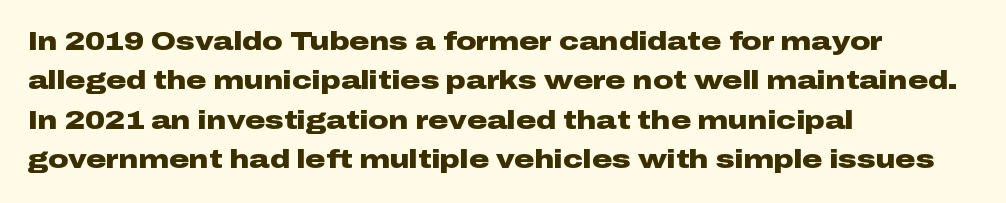
{"italic": "no", "bold": "yes", "underline": "no", "align": "left", "line_spacing": "normal", "line_spacing_ratio": 1.58, "letter_spacing": "normal", "letter_spacing_em": 0.0, "glyph_px": 25}
